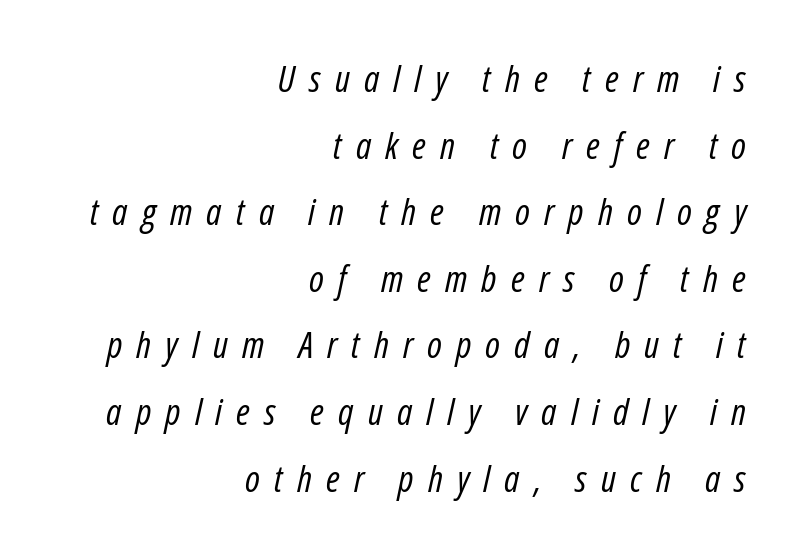
{"italic": "yes", "lean": "right", "slant_degrees": 12, "bold": "no", "weight": "regular", "width": "condensed", "stroke_contrast": "low", "x_height": "medium", "monospaced": "no", "underline": "no", "align": "right", "line_spacing_ratio": 1.8, "letter_spacing": "wide", "letter_spacing_em": 0.38, "glyph_px": 37}
